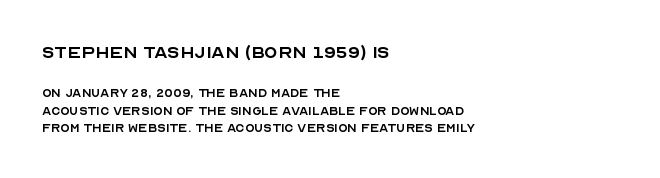
This reads as an unemphasized weight, regular at the heaviest. The baseline area is clear. Look at the glyph heights: the upper group is clearly the bigger setting. Does extra space separate the letters? No, they use regular spacing. The typography opts for an upright posture over an oblique one. A classic flush-left, rag-right setting is used for this passage.
